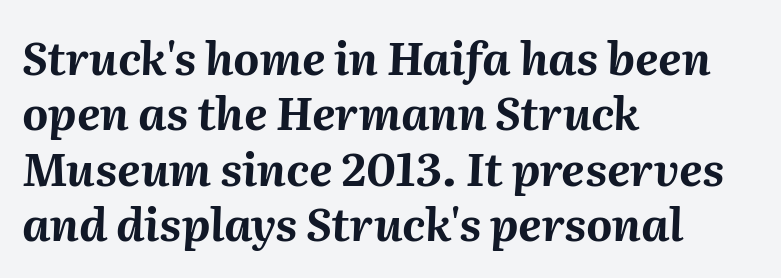
{"italic": "yes", "lean": "right", "slant_degrees": 2, "bold": "yes", "weight": "bold", "width": "normal", "stroke_contrast": "medium", "x_height": "medium", "monospaced": "no", "underline": "no", "align": "left", "line_spacing_ratio": 1.23, "letter_spacing": "normal", "letter_spacing_em": 0.0, "glyph_px": 45}
